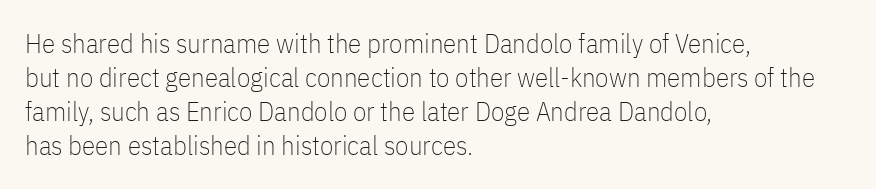
The image shows 27 px text type, upright; set left-aligned, normal line spacing (1.26x), normal letter spacing, not underlined.
